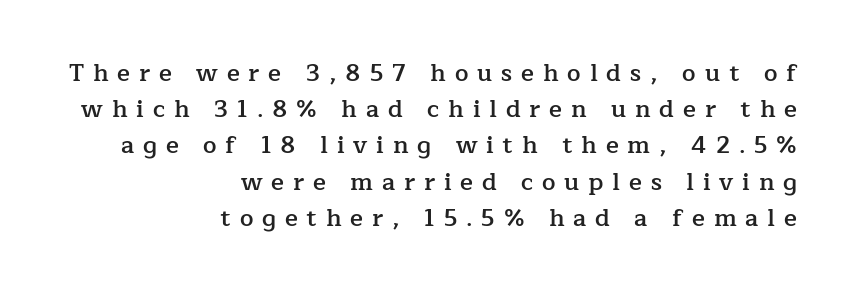
Q: Is the text bold? A: Semi-bold.
Q: Is the text italic (slanted)? A: No, it is upright.
Q: Is the text underlined? A: No.
Q: How is the paragraph aligned? A: Right-aligned.
Q: Is the spacing between letters normal or unusually wide? A: Unusually wide.
Q: Is the spacing between lines tight, normal or loose? A: Normal.
